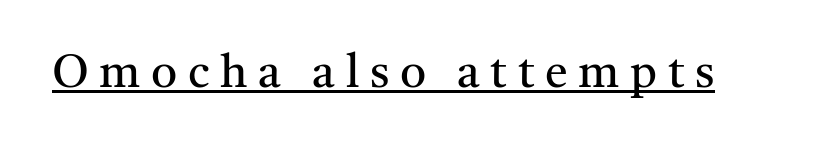
Q: Is the text bold? A: No.
Q: Is the text italic (slanted)? A: No, it is upright.
Q: Is the typeface a serif or a sans-serif typeface? A: Serif.
Q: Is the text underlined? A: Yes.
Q: Is the spacing between letters normal or unusually wide? A: Unusually wide.
Q: Width (condensed, normal, or wide)? A: Normal.
Q: Stroke contrast? A: Medium.
Q: x-height? A: Medium.
Q: Monospaced? A: No.
